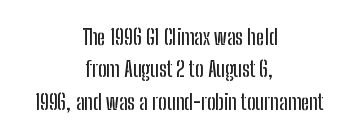
{"italic": "no", "underline": "no", "align": "center", "line_spacing": "normal", "line_spacing_ratio": 1.47, "letter_spacing": "normal", "letter_spacing_em": 0.0, "glyph_px": 22}
